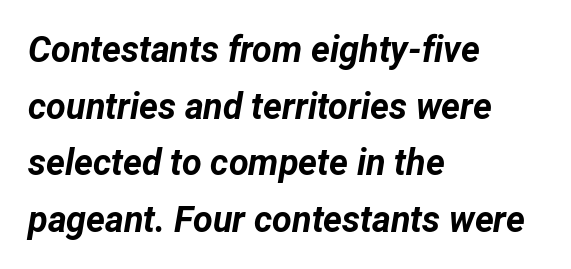
Only glyphs here, with clear space below each row. Varying glyph widths throughout — classic text-font behaviour. The letters sit at their default tracking, neither squeezed nor spread. In terms of posture, this sample is oblique.
